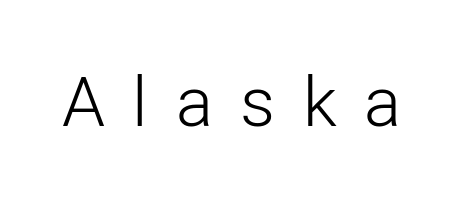
Q: Is the text bold? A: No.
Q: Is the text italic (slanted)? A: No, it is upright.
Q: Is the typeface a serif or a sans-serif typeface? A: Sans-serif.
Q: Is the text underlined? A: No.
Q: Is the spacing between letters normal or unusually wide? A: Unusually wide.
Q: Width (condensed, normal, or wide)? A: Normal.
Q: Stroke contrast? A: Low.
Q: x-height? A: Medium.
Q: Monospaced? A: No.
